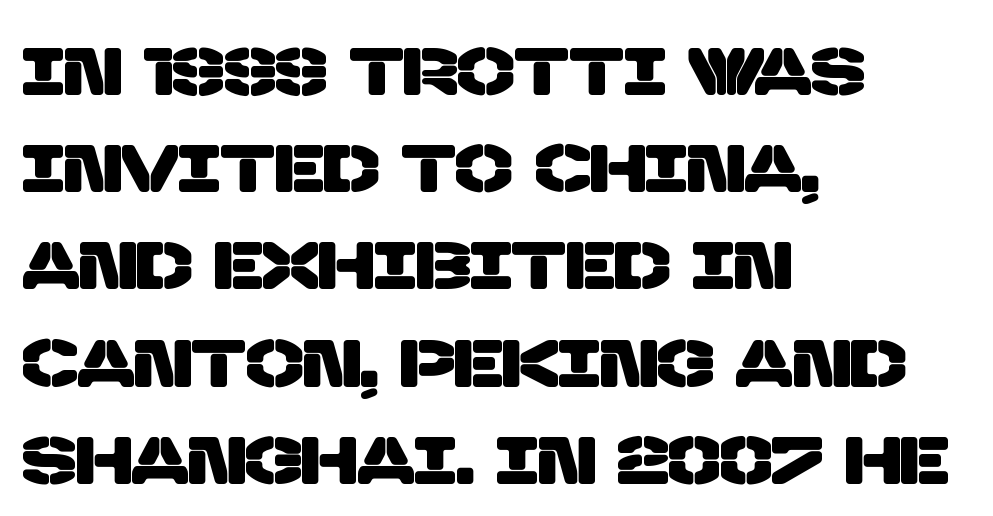
Q: Is the typeface a serif or a sans-serif typeface? A: Sans-serif.
Q: Is the text underlined? A: No.
Q: How is the paragraph aligned? A: Left-aligned.
Q: Is the spacing between letters normal or unusually wide? A: Normal.
Q: Is the spacing between lines tight, normal or loose? A: Normal.
Q: Width (condensed, normal, or wide)? A: Normal.
Q: Stroke contrast? A: Low.
Q: x-height? A: Large.
Q: Monospaced? A: No.
